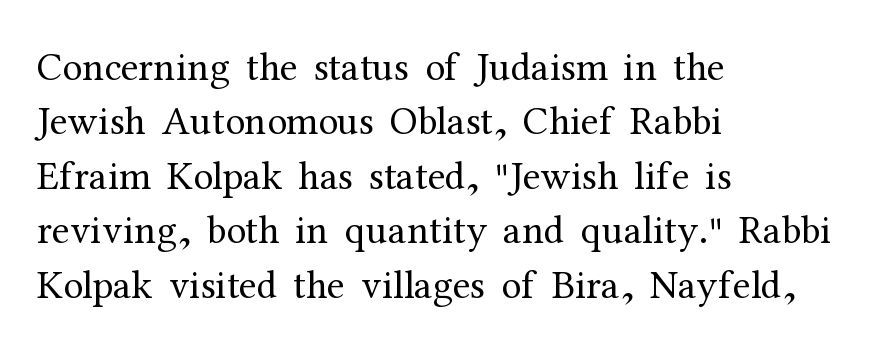
The image shows 40 px regular-weight serif type, upright; set left-aligned, normal line spacing (1.36x), normal letter spacing, not underlined; medium stroke contrast and a medium x-height.
